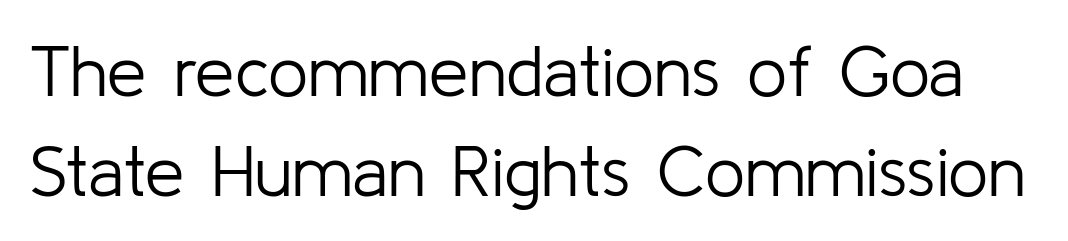
The image shows 71 px light sans-serif type, upright; set normal line spacing (1.41x), normal letter spacing, not underlined; low stroke contrast and a medium x-height.
